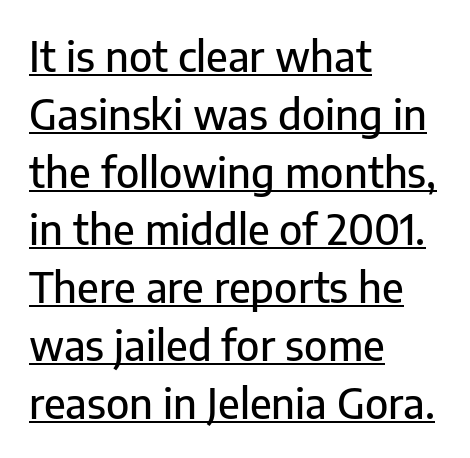
Italic: no, the glyphs are upright roman. This block has exactly the height ordinary leading produces. Which margin do the lines hug? The left one — the right edge is uneven. The font family rendered here belongs to the sans-serif group. Varying glyph widths throughout — classic text-font behaviour. Underline: present.
